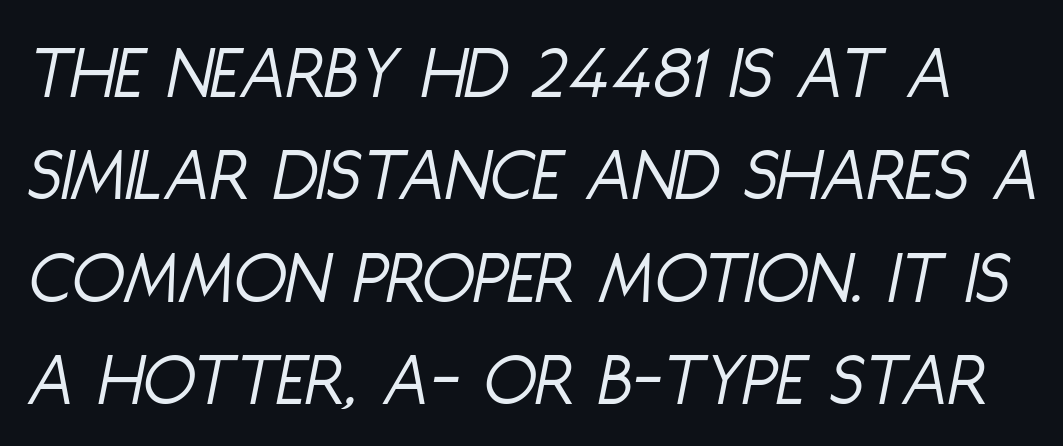
Each letter keeps its own natural width here, so spacing adapts to shape. Descender tails drop into unmarked territory. The face used here has a pronounced slope to its letters. Is the letter spacing exaggerated? No — it looks like the ordinary default. A quiet, ordinary-to-light weight characterises the typeface.
